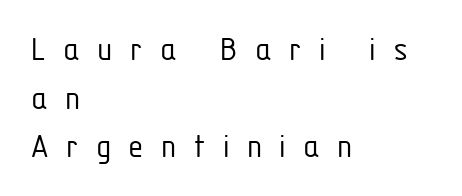
The image shows 35 px light, condensed sans-serif type, upright; set left-aligned, normal line spacing (1.39x), unusually wide letter spacing (+0.49 em), not underlined; low stroke contrast and a medium x-height.
